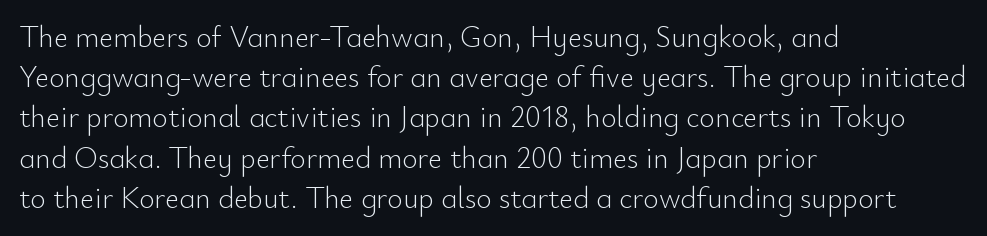
Q: Is the text bold? A: No.
Q: Is the text italic (slanted)? A: No, it is upright.
Q: Is the typeface a serif or a sans-serif typeface? A: Sans-serif.
Q: Is the text underlined? A: No.
Q: How is the paragraph aligned? A: Left-aligned.
Q: Is the spacing between letters normal or unusually wide? A: Normal.
Q: Is the spacing between lines tight, normal or loose? A: Normal.
Q: Width (condensed, normal, or wide)? A: Normal.
Q: Stroke contrast? A: Low.
Q: x-height? A: Small.
Q: Monospaced? A: No.
